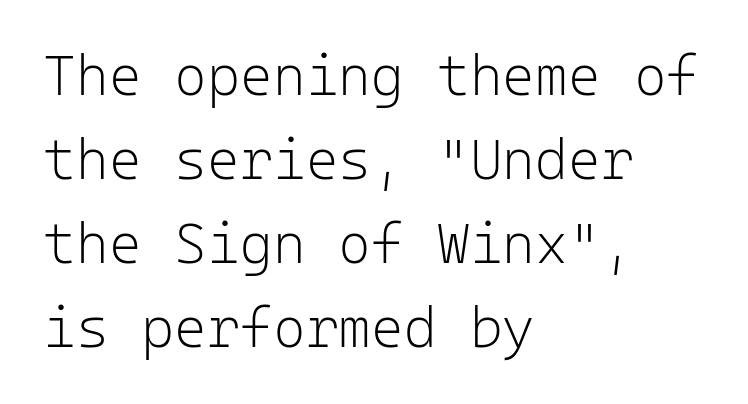
{"serif": "no", "italic": "no", "bold": "no", "weight": "light", "width": "normal", "stroke_contrast": "low", "x_height": "medium", "monospaced": "yes", "underline": "no", "align": "left", "line_spacing": "normal", "line_spacing_ratio": 1.5, "letter_spacing": "normal", "letter_spacing_em": 0.0, "glyph_px": 56}
